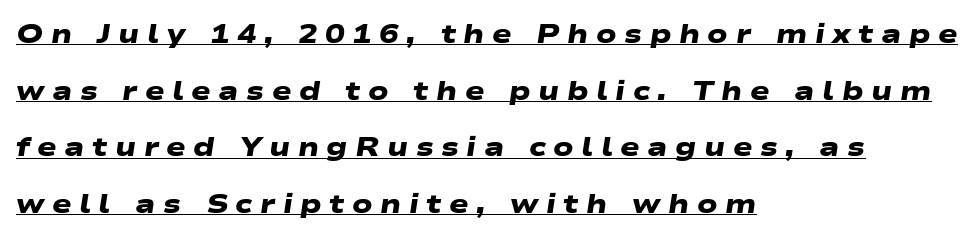
Q: Is the text bold? A: Yes.
Q: Is the text underlined? A: Yes.
Q: How is the paragraph aligned? A: Left-aligned.
Q: Is the spacing between letters normal or unusually wide? A: Unusually wide.
Q: Is the spacing between lines tight, normal or loose? A: Loose.
